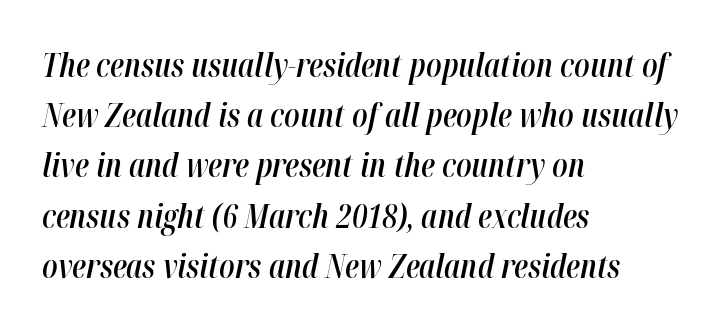
Q: Is the text bold? A: Semi-bold.
Q: Is the text italic (slanted)? A: Yes, it leans right by about 12 degrees.
Q: Is the text underlined? A: No.
Q: How is the paragraph aligned? A: Left-aligned.
Q: Is the spacing between letters normal or unusually wide? A: Normal.
Q: Is the spacing between lines tight, normal or loose? A: Normal.
Q: Width (condensed, normal, or wide)? A: Condensed.
Q: Stroke contrast? A: High.
Q: x-height? A: Medium.
Q: Monospaced? A: No.
